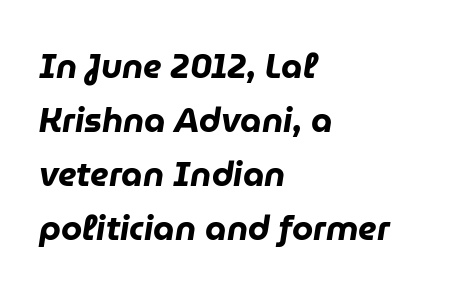
{"italic": "yes", "lean": "right", "slant_degrees": 9, "bold": "yes", "weight": "heavy", "width": "normal", "stroke_contrast": "low", "x_height": "medium", "monospaced": "no", "underline": "no", "align": "left", "line_spacing": "normal", "line_spacing_ratio": 1.59, "letter_spacing": "normal", "letter_spacing_em": 0.0, "glyph_px": 34}
